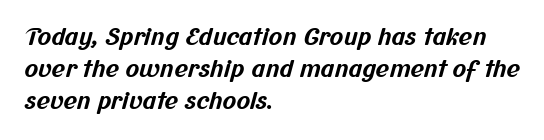
{"bold": "yes", "underline": "no", "align": "left", "line_spacing": "normal", "line_spacing_ratio": 1.4, "letter_spacing": "normal", "letter_spacing_em": 0.0, "glyph_px": 23}
